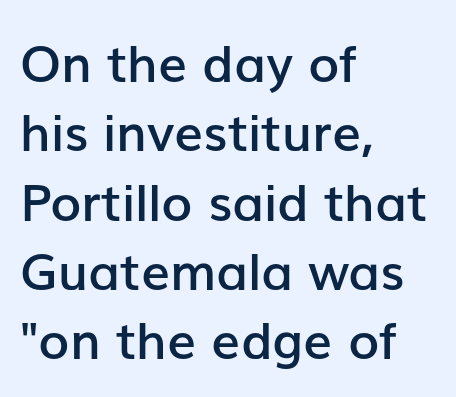
{"serif": "no", "italic": "no", "bold": "semi", "weight": "semibold", "width": "normal", "stroke_contrast": "low", "x_height": "medium", "monospaced": "no", "underline": "no", "align": "left", "line_spacing": "normal", "line_spacing_ratio": 1.36, "letter_spacing": "normal", "letter_spacing_em": 0.0, "glyph_px": 51}
